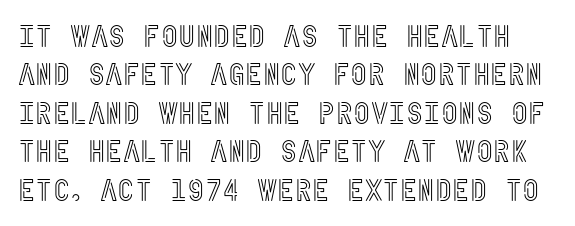
Q: Is the text italic (slanted)? A: No, it is upright.
Q: Is the text underlined? A: No.
Q: Is the spacing between letters normal or unusually wide? A: Normal.
Q: Is the spacing between lines tight, normal or loose? A: Normal.
Q: Width (condensed, normal, or wide)? A: Condensed.
Q: x-height? A: Large.
